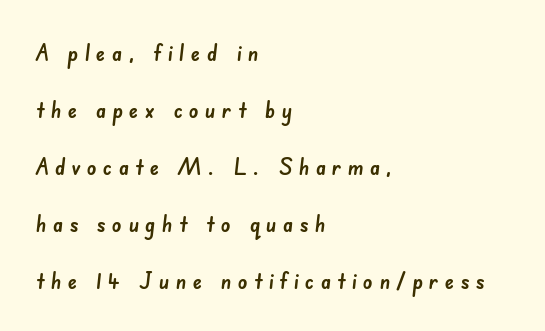
{"underline": "no", "align": "left", "line_spacing": "loose", "line_spacing_ratio": 2.37, "letter_spacing": "wide", "letter_spacing_em": 0.25, "glyph_px": 24}
